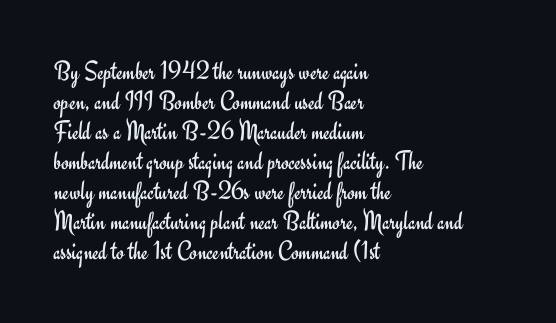
The image shows 27 px text type; set left-aligned, tight line spacing (1.11x), normal letter spacing, not underlined.
